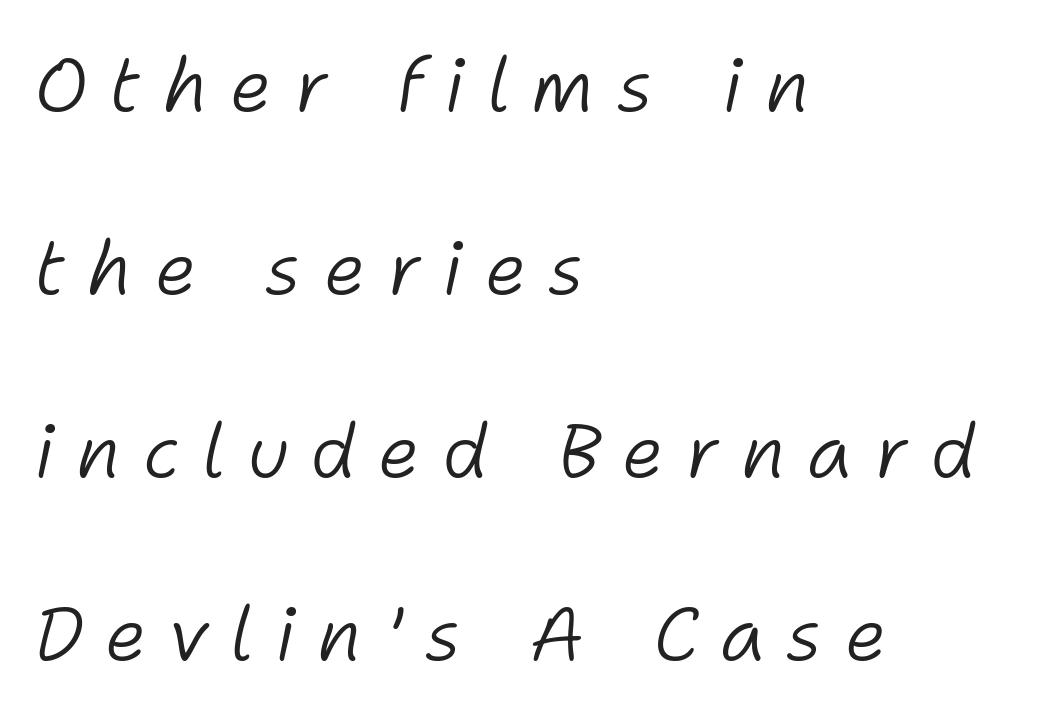
The image shows 75 px light type, italic (leaning right); set left-aligned, loose line spacing (2.44x), unusually wide letter spacing (+0.29 em), not underlined; low stroke contrast and a medium x-height.
